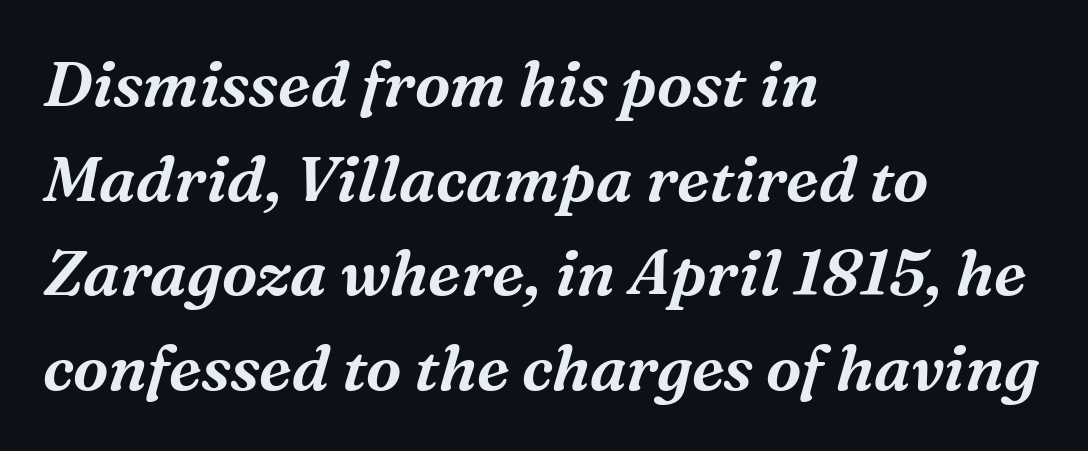
Q: Is the text italic (slanted)? A: Yes, it leans right by about 16 degrees.
Q: Is the typeface a serif or a sans-serif typeface? A: Serif.
Q: Is the text underlined? A: No.
Q: How is the paragraph aligned? A: Left-aligned.
Q: Is the spacing between letters normal or unusually wide? A: Normal.
Q: Is the spacing between lines tight, normal or loose? A: Normal.
Q: Width (condensed, normal, or wide)? A: Normal.
Q: Stroke contrast? A: Medium.
Q: x-height? A: Medium.
Q: Monospaced? A: No.
